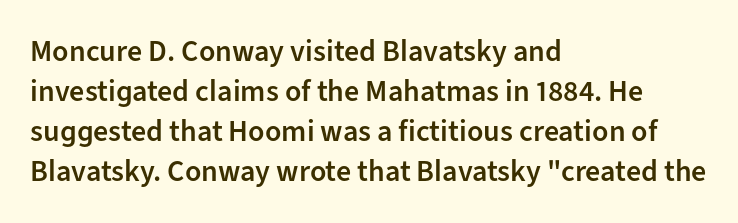
Q: Is the text bold? A: Semi-bold.
Q: Is the text italic (slanted)? A: No, it is upright.
Q: Is the typeface a serif or a sans-serif typeface? A: Sans-serif.
Q: Is the text underlined? A: No.
Q: How is the paragraph aligned? A: Left-aligned.
Q: Is the spacing between letters normal or unusually wide? A: Normal.
Q: Is the spacing between lines tight, normal or loose? A: Normal.
Q: Width (condensed, normal, or wide)? A: Normal.
Q: Stroke contrast? A: Low.
Q: x-height? A: Medium.
Q: Monospaced? A: No.
